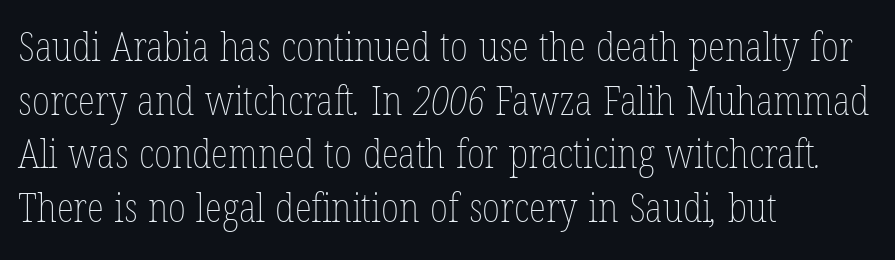
The image shows 40 px thin, condensed type; set left-aligned, normal line spacing (1.34x), normal letter spacing, not underlined; low stroke contrast and a medium x-height.
